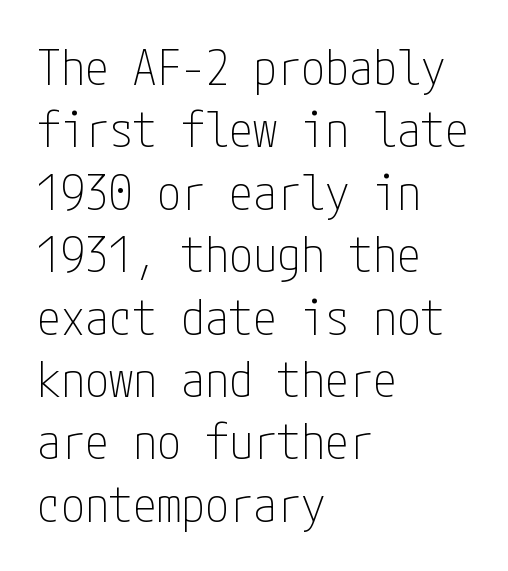
This sample uses a sans-serif face. If you measured baseline to baseline, you'd find a middling distance. A typesetter would mark this as roman, not italic. The face looks like a standard text weight, possibly lighter. Honestly, the letter spacing is just normal — you wouldn't notice it. Type without underlining.
